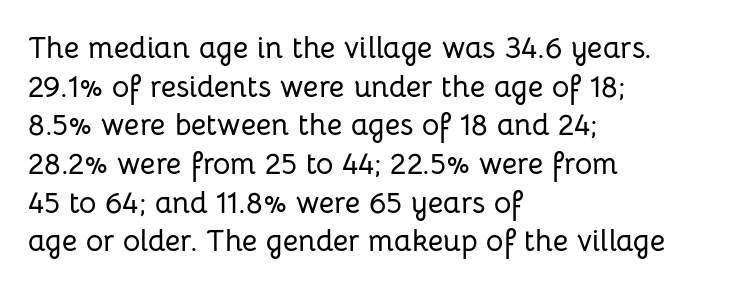
{"serif": "no", "italic": "no", "width": "normal", "stroke_contrast": "low", "x_height": "medium", "monospaced": "no", "underline": "no", "align": "left", "line_spacing": "normal", "line_spacing_ratio": 1.29, "letter_spacing": "normal", "letter_spacing_em": 0.0, "glyph_px": 30}
